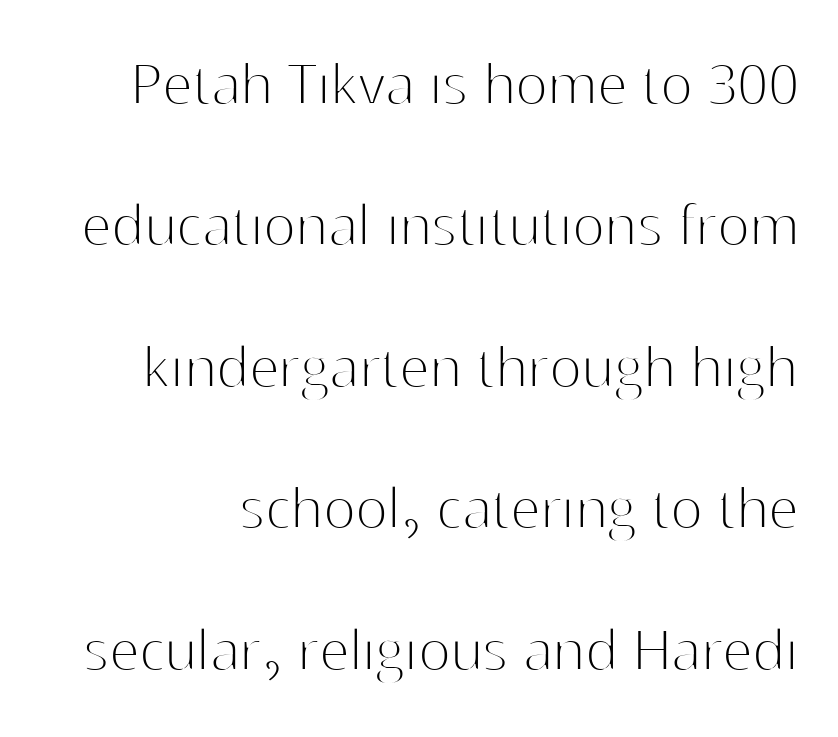
In terms of letterspacing, this is plain default setting. These lines stand farther apart than default settings would place them. Nothing heavy about these letters — not bold at all. This is the regular roman posture of the typeface. Decoration check: the copy has no underline. To sum up the face: it is a sans, with no serifs.
